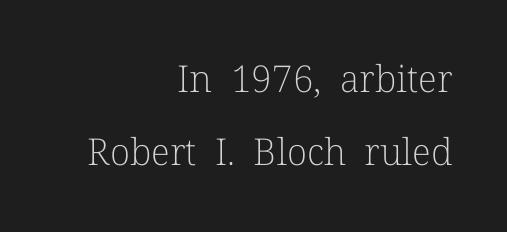
{"serif": "yes", "italic": "no", "bold": "no", "weight": "light", "width": "normal", "stroke_contrast": "low", "x_height": "medium", "monospaced": "no", "underline": "no", "align": "right", "line_spacing": "loose", "line_spacing_ratio": 1.97, "letter_spacing": "normal", "letter_spacing_em": 0.0, "glyph_px": 37}
